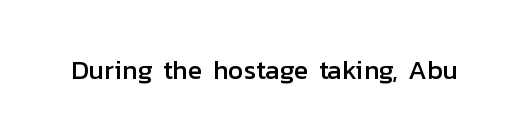
Q: Is the text italic (slanted)? A: No, it is upright.
Q: Is the text underlined? A: No.
Q: Is the spacing between letters normal or unusually wide? A: Normal.
